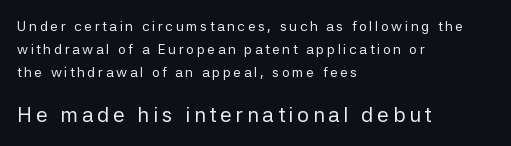
The strip under each line holds only bare page. Characters remain perfectly vertical along every line. The font is comparable to plain body text, perhaps lighter. Leading: standard. Size contrast runs from small at the top to large at the bottom. Layout note: lines flush left.
